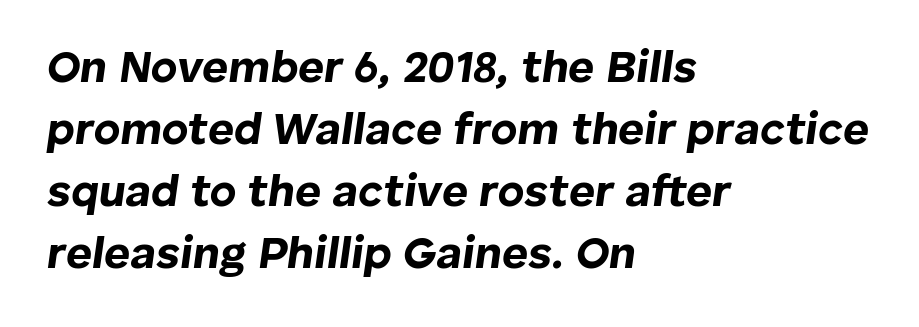
Q: Is the text bold? A: Yes.
Q: Is the text italic (slanted)? A: Yes, it leans right by about 8 degrees.
Q: Is the text underlined? A: No.
Q: How is the paragraph aligned? A: Left-aligned.
Q: Is the spacing between letters normal or unusually wide? A: Normal.
Q: Is the spacing between lines tight, normal or loose? A: Normal.
Q: Width (condensed, normal, or wide)? A: Normal.
Q: Stroke contrast? A: Low.
Q: x-height? A: Medium.
Q: Monospaced? A: No.
